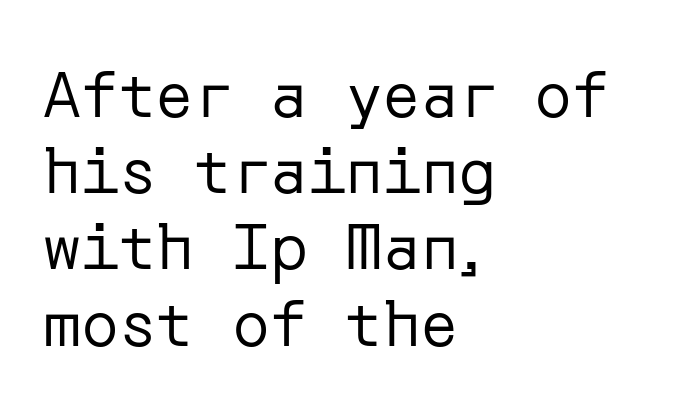
Q: Is the text bold? A: No.
Q: Is the text italic (slanted)? A: No, it is upright.
Q: Is the typeface a serif or a sans-serif typeface? A: Sans-serif.
Q: Is the text underlined? A: No.
Q: How is the paragraph aligned? A: Left-aligned.
Q: Is the spacing between letters normal or unusually wide? A: Normal.
Q: Width (condensed, normal, or wide)? A: Normal.
Q: Stroke contrast? A: Low.
Q: x-height? A: Medium.
